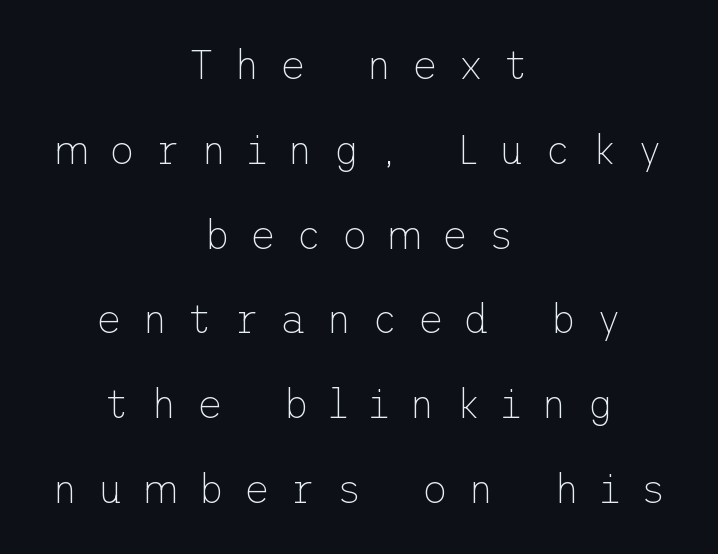
{"serif": "no", "italic": "no", "bold": "no", "weight": "thin", "width": "normal", "stroke_contrast": "low", "x_height": "medium", "underline": "no", "align": "center", "line_spacing": "loose", "line_spacing_ratio": 2.12, "letter_spacing": "wide", "letter_spacing_em": 0.5, "glyph_px": 40}
